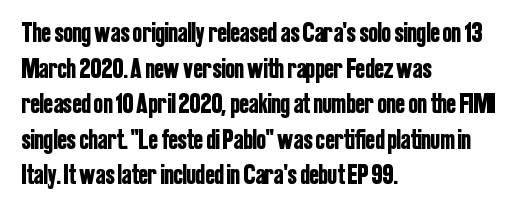
The image shows 28 px condensed sans-serif type, upright; set left-aligned, normal line spacing (1.27x), normal letter spacing, not underlined; low stroke contrast and a medium x-height.
